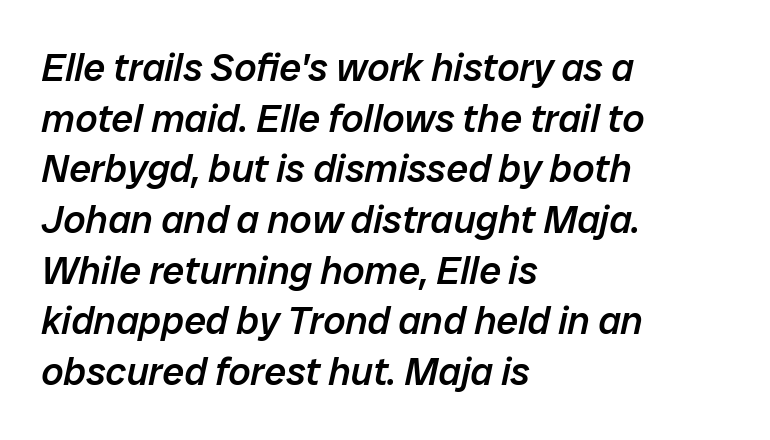
The image shows 39 px semibold type, italic (leaning right); set left-aligned, normal line spacing (1.3x), normal letter spacing, not underlined; low stroke contrast and a medium x-height.
